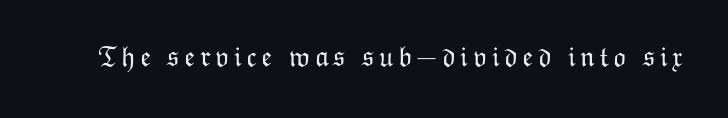
Q: Is the text bold? A: No.
Q: Is the text italic (slanted)? A: No, it is upright.
Q: Is the text underlined? A: No.
Q: Width (condensed, normal, or wide)? A: Normal.
Q: Stroke contrast? A: Low.
Q: x-height? A: Medium.
Q: Monospaced? A: No.
